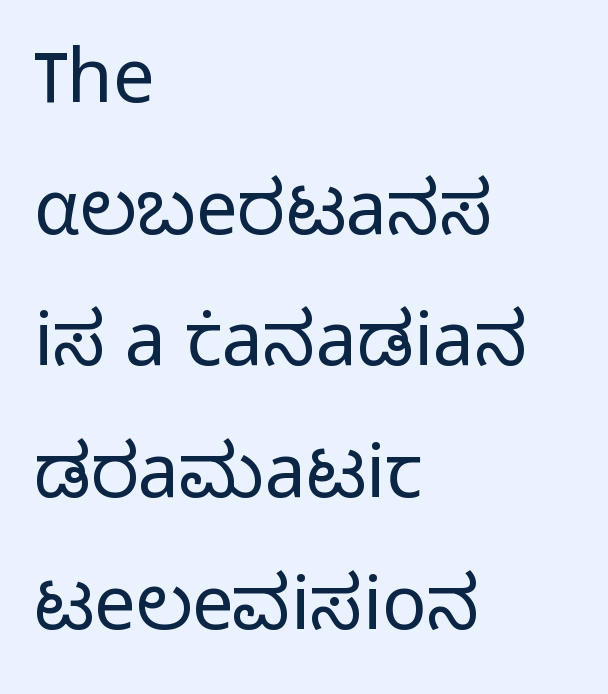
Nope, not italic — everything's standing straight. The letterforms sit at book weight or below. A bare baseline throughout the passage. Does extra space separate the letters? No, they use regular spacing. The rendering shows plain stroke endings on the letterforms — a sans-serif design.
